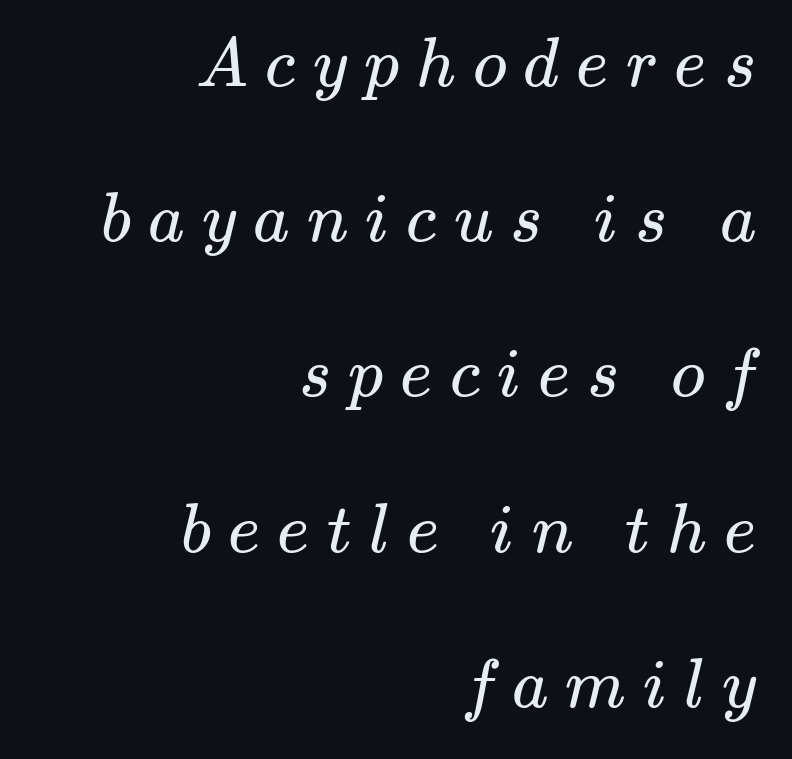
Q: Is the text bold? A: No.
Q: Is the typeface a serif or a sans-serif typeface? A: Serif.
Q: Is the text underlined? A: No.
Q: How is the paragraph aligned? A: Right-aligned.
Q: Is the spacing between letters normal or unusually wide? A: Unusually wide.
Q: Is the spacing between lines tight, normal or loose? A: Loose.
Q: Width (condensed, normal, or wide)? A: Wide.
Q: Stroke contrast? A: Medium.
Q: x-height? A: Small.
Q: Monospaced? A: No.
